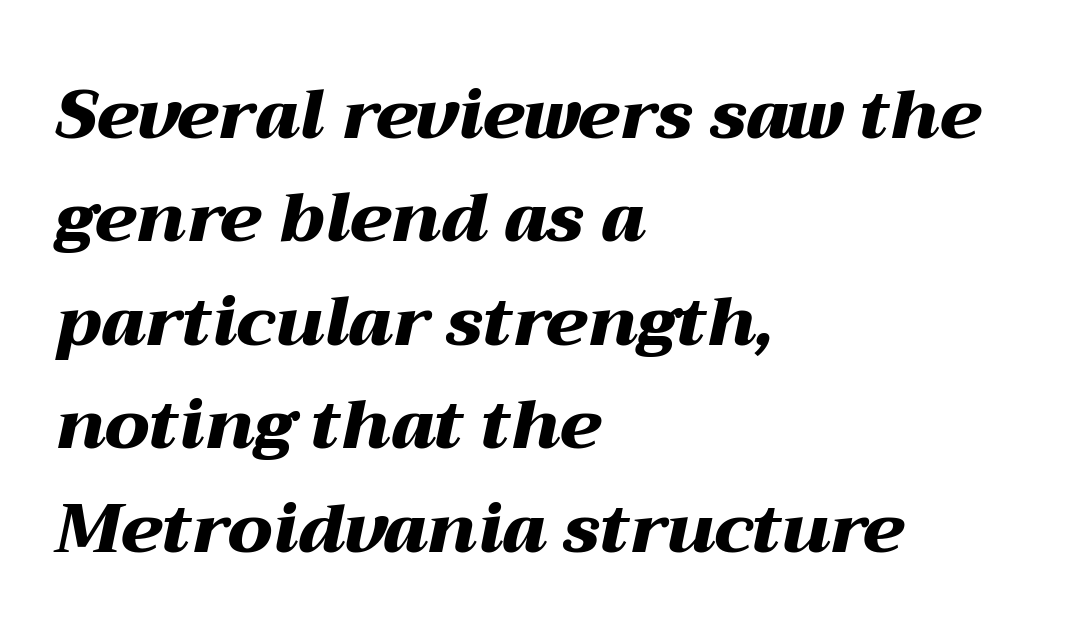
{"italic": "yes", "lean": "right", "slant_degrees": 12, "bold": "yes", "weight": "heavy", "width": "wide", "stroke_contrast": "medium", "x_height": "medium", "monospaced": "no", "underline": "no", "align": "left", "line_spacing": "normal", "line_spacing_ratio": 1.5, "letter_spacing": "normal", "letter_spacing_em": 0.0, "glyph_px": 69}
